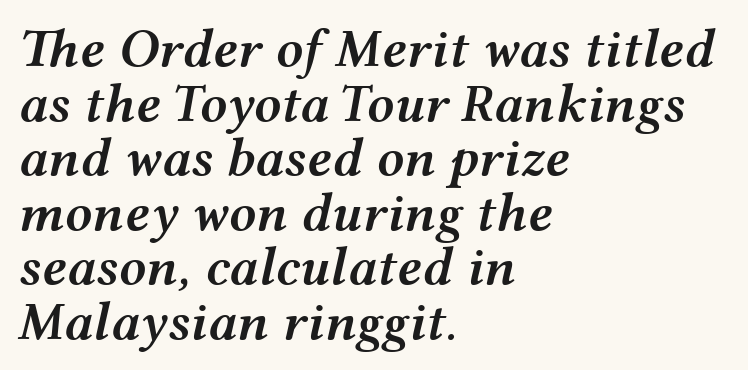
The image shows 54 px semibold, wide type, italic (leaning right); set left-aligned, tight line spacing (1.01x), normal letter spacing, not underlined; medium stroke contrast and a medium x-height.
